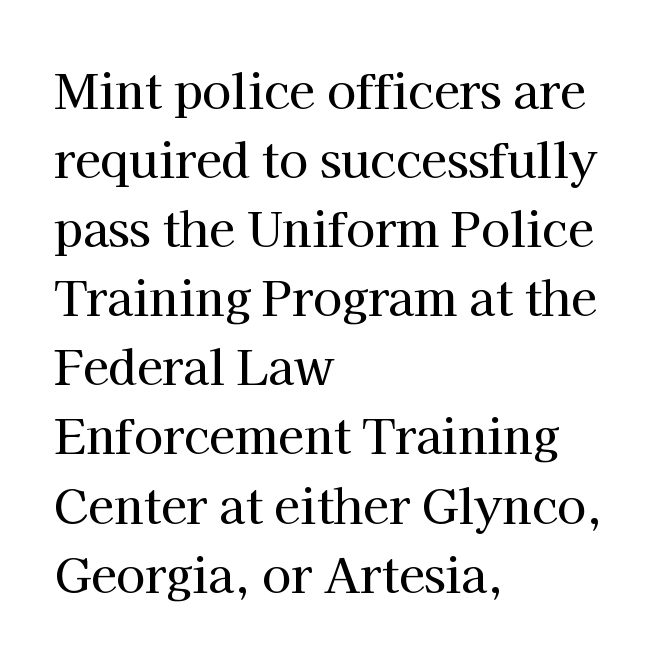
The image shows 47 px serif type, upright; set left-aligned, normal line spacing (1.47x), normal letter spacing, not underlined; high stroke contrast and a medium x-height.
